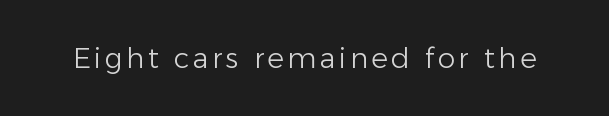
The image shows 28 px light sans-serif type, upright; set not underlined; low stroke contrast and a medium x-height.
